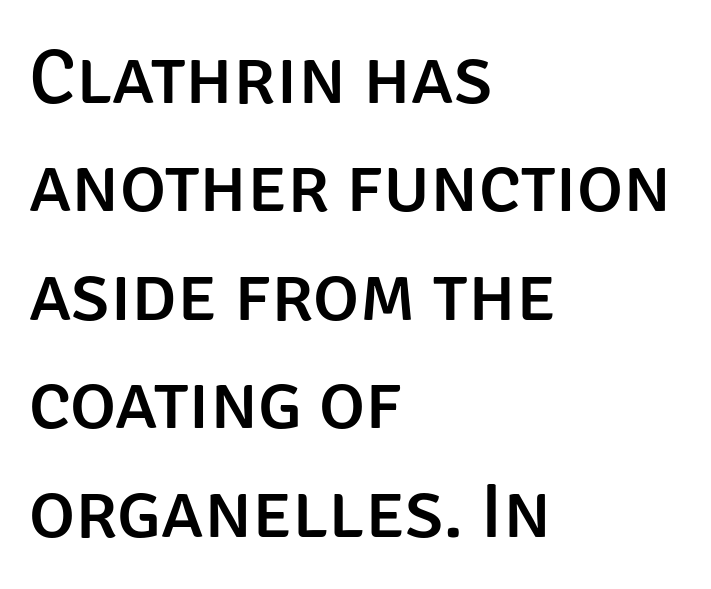
{"serif": "no", "italic": "no", "width": "normal", "stroke_contrast": "low", "x_height": "large", "monospaced": "no", "underline": "no", "align": "left", "line_spacing": "normal", "line_spacing_ratio": 1.39, "letter_spacing": "normal", "letter_spacing_em": 0.0, "glyph_px": 78}
